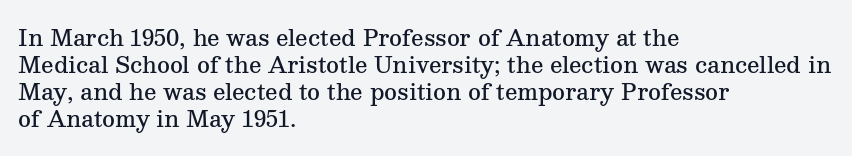
The image shows 22 px text type, upright; set left-aligned, line spacing 1.23x, normal letter spacing, not underlined.
